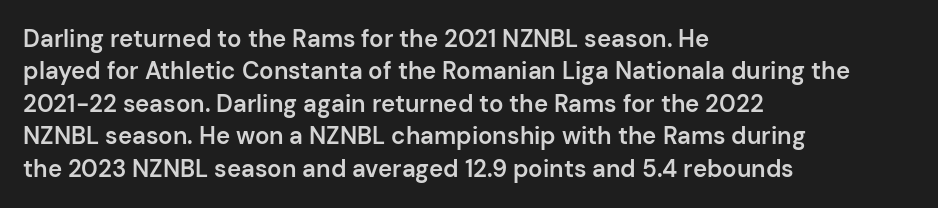
{"italic": "no", "bold": "semi", "underline": "no", "align": "left", "line_spacing": "normal", "line_spacing_ratio": 1.35, "letter_spacing": "normal", "letter_spacing_em": 0.0, "glyph_px": 24}
